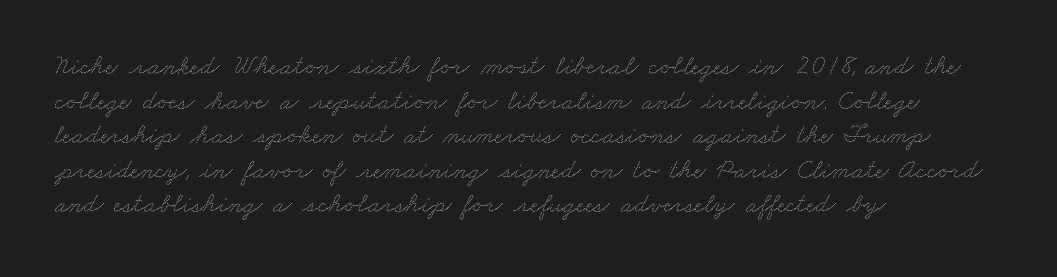
Check the space under the baseline: it is left empty. The rows are spaced the way most documents space them. Letter spacing: default. In CSS terms this would be text-align: left.
